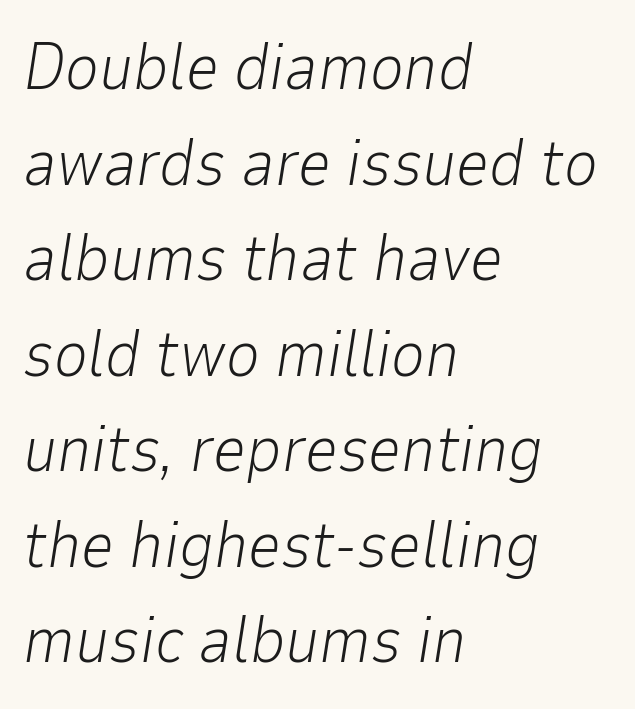
Tracking here is standard; glyphs follow each other at the usual distance. Here the designer chose a conventional face with non-uniform glyph widths. Descenders are the only things crossing below the line. When letters slant like this, we call the style italic. The vertical gap from one line to the next is medium.
